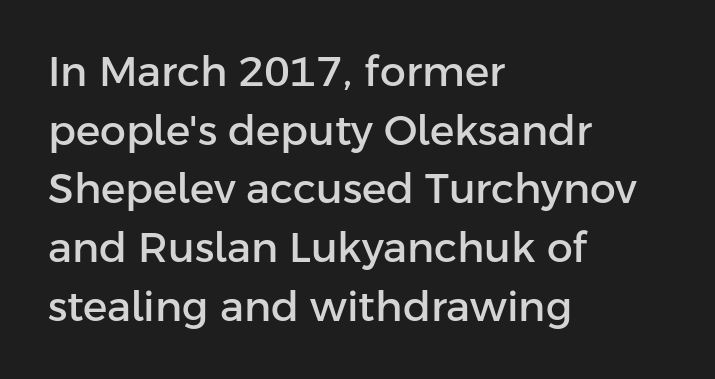
{"serif": "no", "italic": "no", "width": "normal", "stroke_contrast": "low", "x_height": "medium", "monospaced": "no", "underline": "no", "align": "left", "line_spacing": "normal", "line_spacing_ratio": 1.43, "letter_spacing": "normal", "letter_spacing_em": 0.0, "glyph_px": 41}
